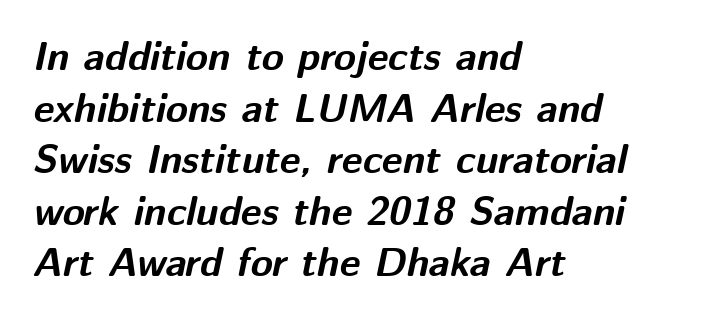
Q: Is the text bold? A: Yes.
Q: Is the text italic (slanted)? A: Yes, it leans right by about 12 degrees.
Q: Is the text underlined? A: No.
Q: How is the paragraph aligned? A: Left-aligned.
Q: Is the spacing between letters normal or unusually wide? A: Normal.
Q: Is the spacing between lines tight, normal or loose? A: Normal.
Q: Width (condensed, normal, or wide)? A: Normal.
Q: Stroke contrast? A: Medium.
Q: x-height? A: Medium.
Q: Monospaced? A: No.
